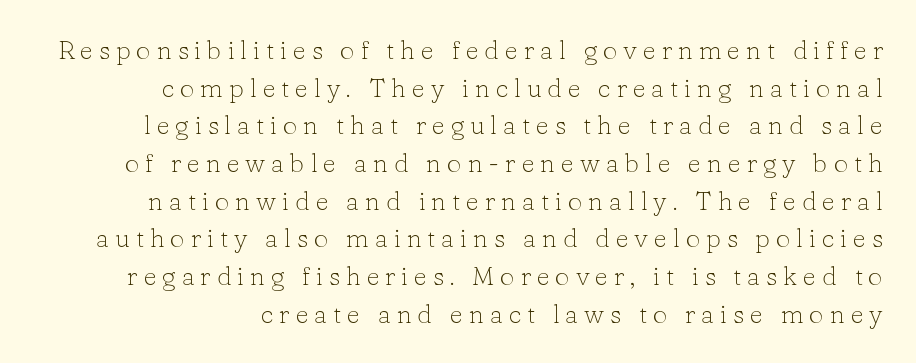
Q: Is the text bold? A: No.
Q: Is the text italic (slanted)? A: No, it is upright.
Q: Is the text underlined? A: No.
Q: How is the paragraph aligned? A: Right-aligned.
Q: Is the spacing between letters normal or unusually wide? A: Unusually wide.
Q: Is the spacing between lines tight, normal or loose? A: Normal.
